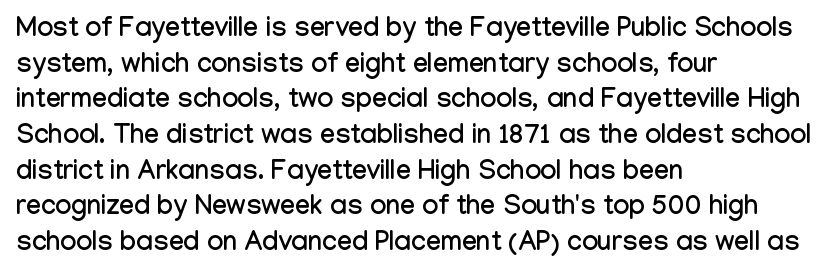
{"italic": "no", "underline": "no", "align": "left", "line_spacing": "normal", "line_spacing_ratio": 1.32, "letter_spacing": "normal", "letter_spacing_em": 0.0, "glyph_px": 27}
